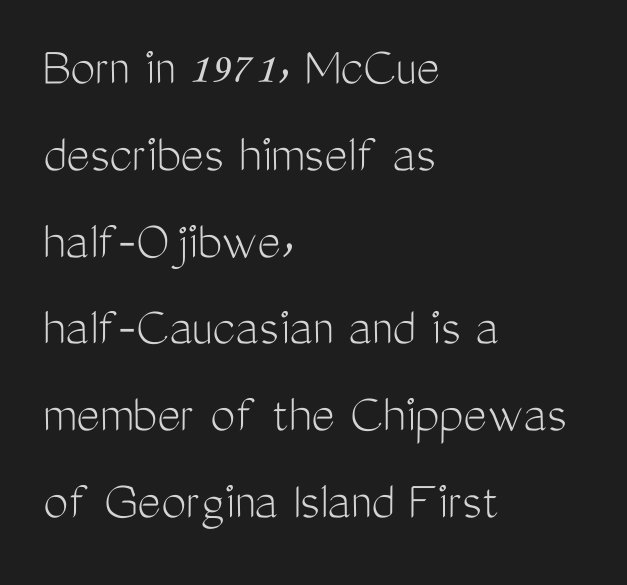
Q: Is the text bold? A: No.
Q: Is the text italic (slanted)? A: No, it is upright.
Q: Is the typeface a serif or a sans-serif typeface? A: Sans-serif.
Q: Is the text underlined? A: No.
Q: How is the paragraph aligned? A: Left-aligned.
Q: Is the spacing between letters normal or unusually wide? A: Normal.
Q: Is the spacing between lines tight, normal or loose? A: Normal.
Q: Width (condensed, normal, or wide)? A: Condensed.
Q: Stroke contrast? A: Medium.
Q: x-height? A: Medium.
Q: Monospaced? A: No.
